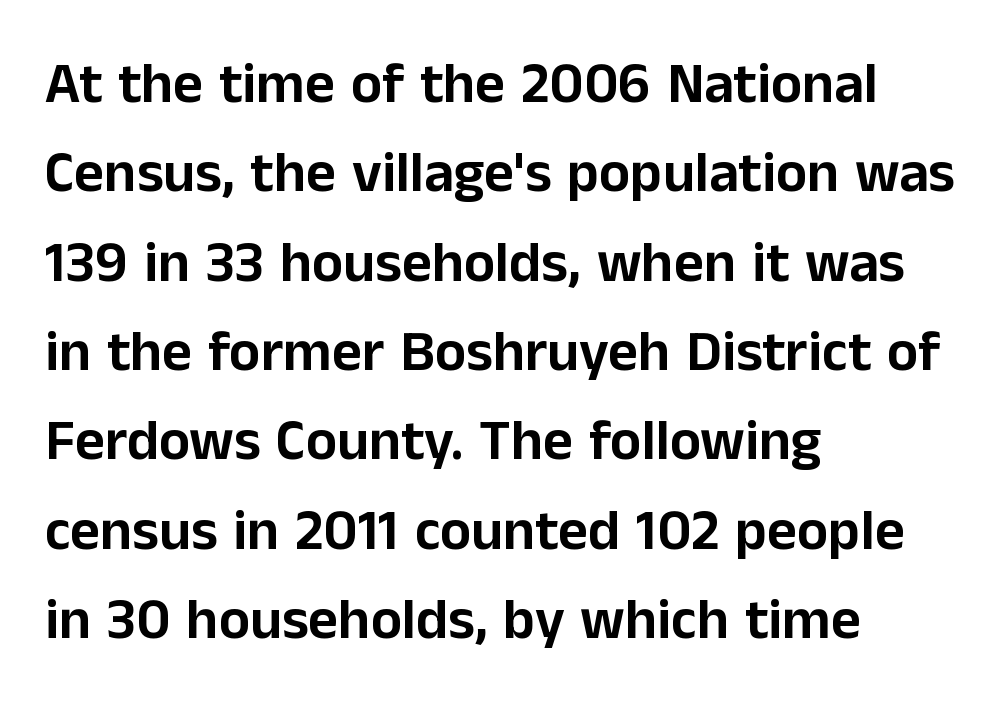
{"serif": "no", "italic": "no", "width": "normal", "stroke_contrast": "low", "x_height": "medium", "monospaced": "no", "underline": "no", "align": "left", "line_spacing": "normal", "line_spacing_ratio": 1.54, "letter_spacing": "normal", "letter_spacing_em": 0.0, "glyph_px": 58}
